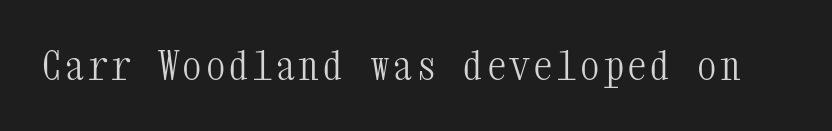
Check the space under the baseline: it is left empty. These glyphs show unthickened strokes, regular width or finer. Small tapered or slab feet sit at the stroke ends, so this counts as serif. Every stem runs plumb, perpendicular to the baseline.
